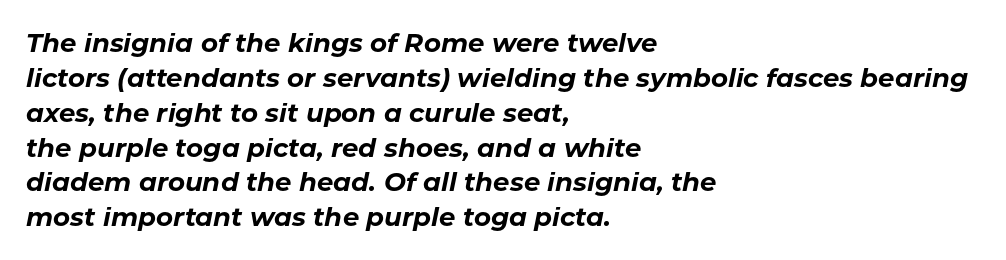
The image shows 26 px bold type, italic (leaning right); set left-aligned, normal line spacing (1.34x), normal letter spacing, not underlined.
